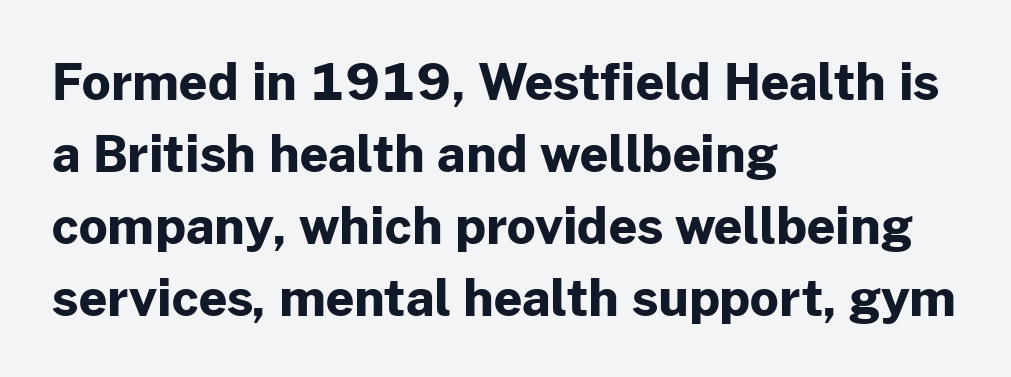
{"serif": "no", "italic": "no", "bold": "yes", "weight": "bold", "width": "normal", "stroke_contrast": "low", "x_height": "medium", "monospaced": "no", "underline": "no", "align": "left", "line_spacing": "normal", "line_spacing_ratio": 1.44, "letter_spacing": "normal", "letter_spacing_em": 0.0, "glyph_px": 50}
